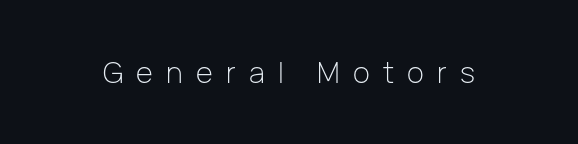
{"serif": "no", "italic": "no", "bold": "no", "weight": "light", "width": "normal", "stroke_contrast": "low", "x_height": "medium", "monospaced": "no", "underline": "no", "letter_spacing": "wide", "letter_spacing_em": 0.46, "glyph_px": 29}
